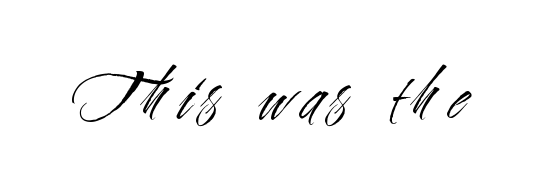
Each letter keeps its own natural width here, so spacing adapts to shape. Is the stroke heavy? The answer is a plain regular-or-lighter. Each row of text sits above clean, open space.
